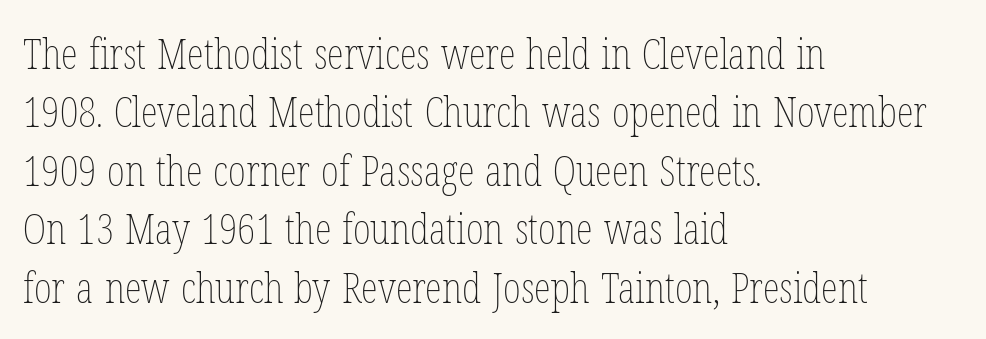
Q: Is the text bold? A: No.
Q: Is the text italic (slanted)? A: No, it is upright.
Q: Is the text underlined? A: No.
Q: How is the paragraph aligned? A: Left-aligned.
Q: Is the spacing between letters normal or unusually wide? A: Normal.
Q: Is the spacing between lines tight, normal or loose? A: Normal.
Q: Width (condensed, normal, or wide)? A: Condensed.
Q: Stroke contrast? A: Low.
Q: x-height? A: Medium.
Q: Monospaced? A: No.
